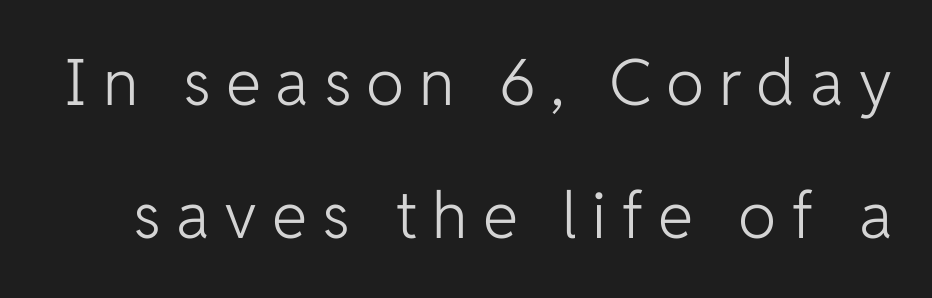
Q: Is the text bold? A: No.
Q: Is the text italic (slanted)? A: No, it is upright.
Q: Is the typeface a serif or a sans-serif typeface? A: Sans-serif.
Q: Is the text underlined? A: No.
Q: Is the spacing between letters normal or unusually wide? A: Unusually wide.
Q: Is the spacing between lines tight, normal or loose? A: Loose.
Q: Width (condensed, normal, or wide)? A: Normal.
Q: Stroke contrast? A: Low.
Q: x-height? A: Medium.
Q: Monospaced? A: No.
